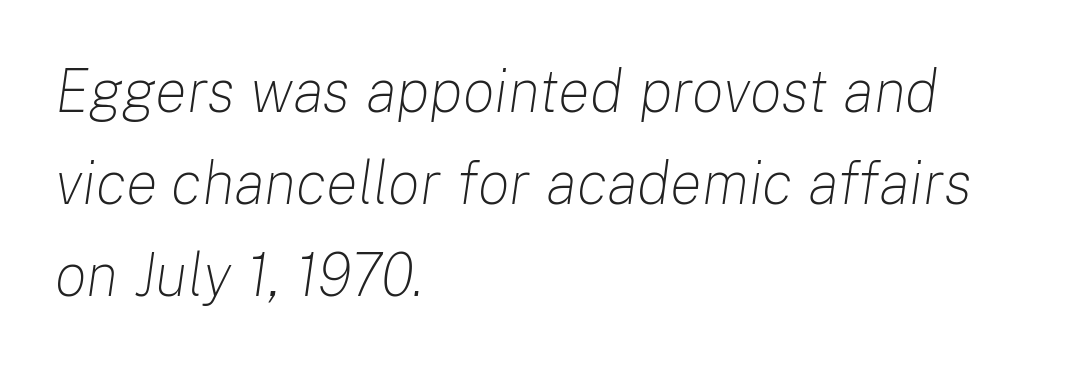
Stems and bowls with no extra thickness — not bold. Anything drawn beneath the words? Only blank space. This sample keeps an unexceptional amount of space between lines. Nothing unusual about the tracking: characters are spaced as the font intends. You could not count columns in this text — the font is proportionally spaced. The lines are quadded left.
